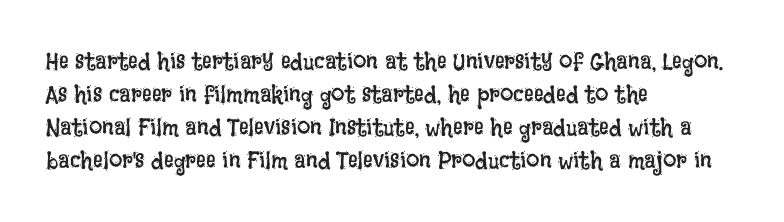
Q: Is the text bold? A: No.
Q: Is the text italic (slanted)? A: No, it is upright.
Q: Is the text underlined? A: No.
Q: How is the paragraph aligned? A: Left-aligned.
Q: Is the spacing between letters normal or unusually wide? A: Normal.
Q: Is the spacing between lines tight, normal or loose? A: Normal.
